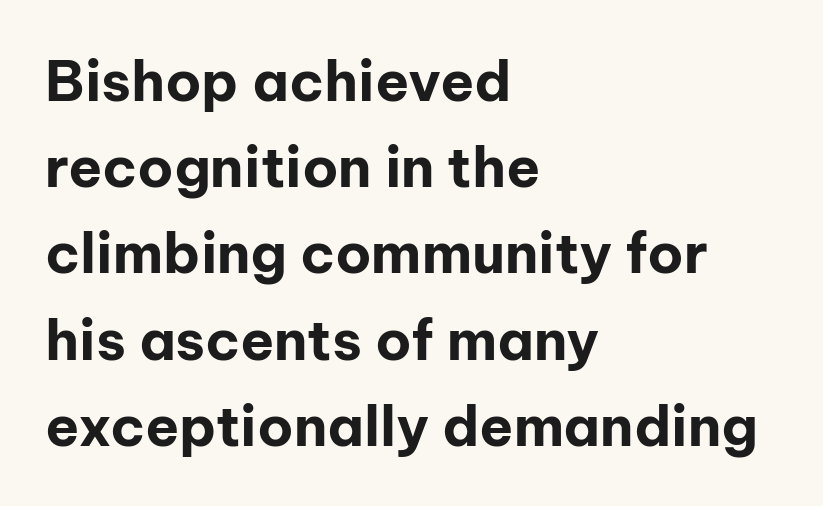
What's the leading like? Ordinary, nothing unusual. Check under the words: just untouched page. The rendering uses a bold face; every stroke is thick and dark. The glyphs in this specimen are sans serif.
